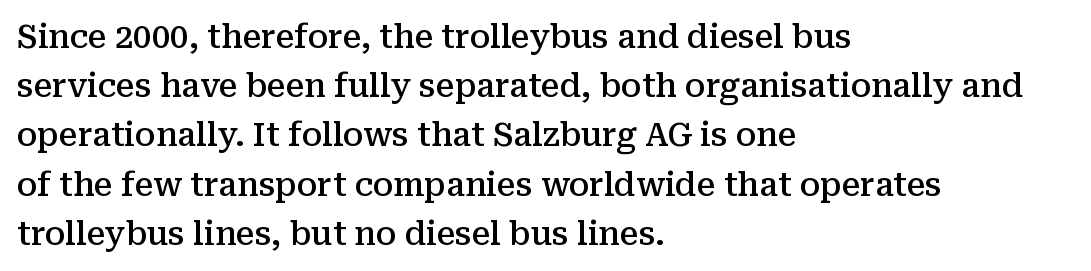
{"serif": "yes", "italic": "no", "bold": "semi", "weight": "semibold", "width": "normal", "stroke_contrast": "medium", "x_height": "medium", "monospaced": "no", "underline": "no", "align": "left", "line_spacing": "normal", "line_spacing_ratio": 1.49, "letter_spacing": "normal", "letter_spacing_em": 0.0, "glyph_px": 33}
